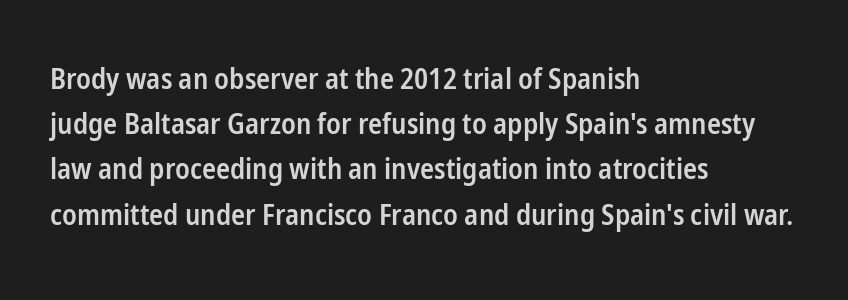
{"serif": "no", "italic": "no", "bold": "semi", "weight": "semibold", "width": "condensed", "stroke_contrast": "low", "x_height": "medium", "monospaced": "no", "underline": "no", "align": "left", "line_spacing": "normal", "line_spacing_ratio": 1.56, "letter_spacing": "normal", "letter_spacing_em": 0.0, "glyph_px": 29}
